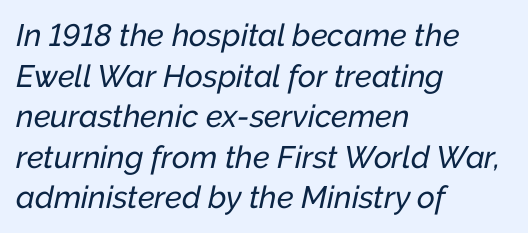
Q: Is the text italic (slanted)? A: Yes, it leans right by about 12 degrees.
Q: Is the text underlined? A: No.
Q: How is the paragraph aligned? A: Left-aligned.
Q: Is the spacing between letters normal or unusually wide? A: Normal.
Q: Is the spacing between lines tight, normal or loose? A: Normal.
Q: Width (condensed, normal, or wide)? A: Normal.
Q: Stroke contrast? A: Low.
Q: x-height? A: Medium.
Q: Monospaced? A: No.
